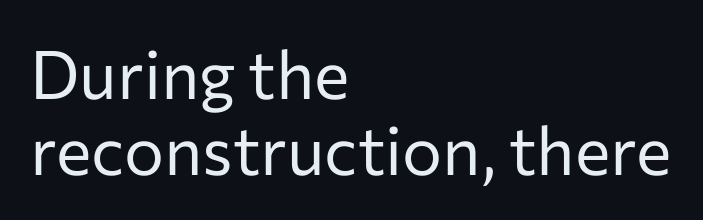
The image shows 67 px regular-weight sans-serif type, upright; set left-aligned, tight line spacing (1.14x), normal letter spacing, not underlined; low stroke contrast and a medium x-height.
